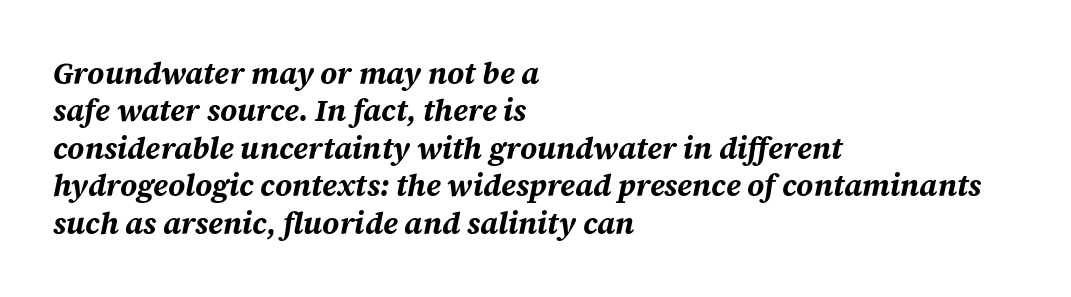
Characters follow at the spacing the type designer built in. Which margin do the lines hug? The left one — the right edge is uneven. This block has exactly the height ordinary leading produces. The strip under each line holds only bare page.
